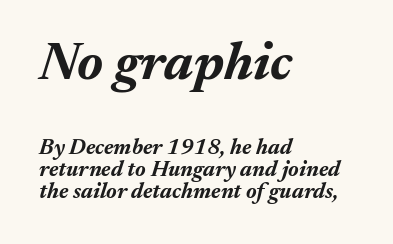
The image shows 54 px bold type, italic (leaning right); set left-aligned, tight line spacing (1.01x), normal letter spacing, not underlined; the first (top) block is 2.45x larger; medium stroke contrast and a medium x-height.
